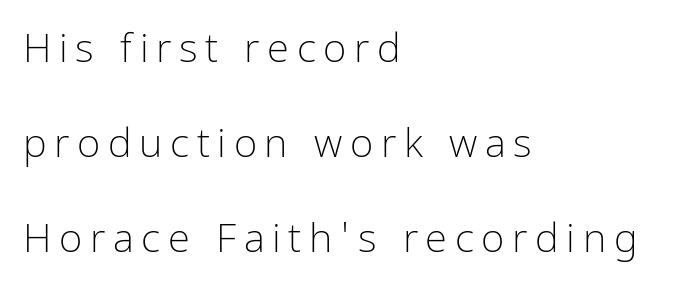
Serif or sans? Sans — the stroke terminals are bare. A student would call this left alignment; a typographer would say flush left, rag right. Rows of type keep a wide berth in the vertical direction. The letterforms sit at book weight or below.
